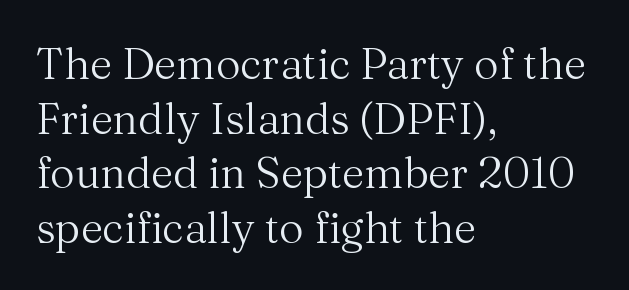
Q: Is the text bold? A: No.
Q: Is the text italic (slanted)? A: No, it is upright.
Q: Is the typeface a serif or a sans-serif typeface? A: Serif.
Q: Is the text underlined? A: No.
Q: How is the paragraph aligned? A: Left-aligned.
Q: Is the spacing between letters normal or unusually wide? A: Normal.
Q: Is the spacing between lines tight, normal or loose? A: Normal.
Q: Width (condensed, normal, or wide)? A: Normal.
Q: Stroke contrast? A: Medium.
Q: x-height? A: Medium.
Q: Monospaced? A: No.
